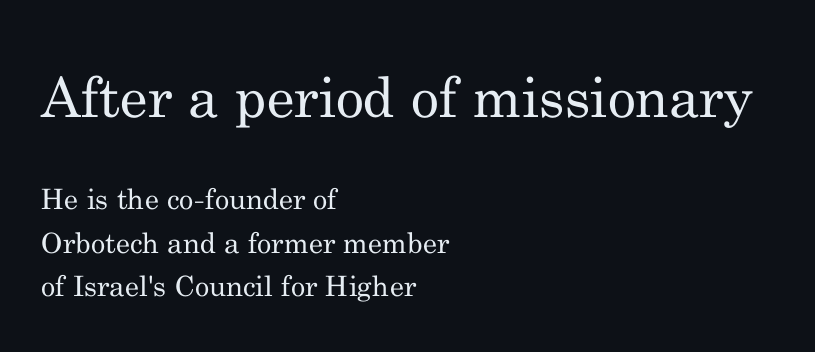
Q: Is the text bold? A: No.
Q: Is the text italic (slanted)? A: No, it is upright.
Q: Is the typeface a serif or a sans-serif typeface? A: Serif.
Q: Is the text underlined? A: No.
Q: How is the paragraph aligned? A: Left-aligned.
Q: Is the spacing between letters normal or unusually wide? A: Normal.
Q: Is the spacing between lines tight, normal or loose? A: Normal.
Q: Which block of text is set in a larger size, the first (top) or the second (bottom)? A: The first (top) one.
Q: Width (condensed, normal, or wide)? A: Normal.
Q: Stroke contrast? A: Medium.
Q: x-height? A: Small.
Q: Monospaced? A: No.
